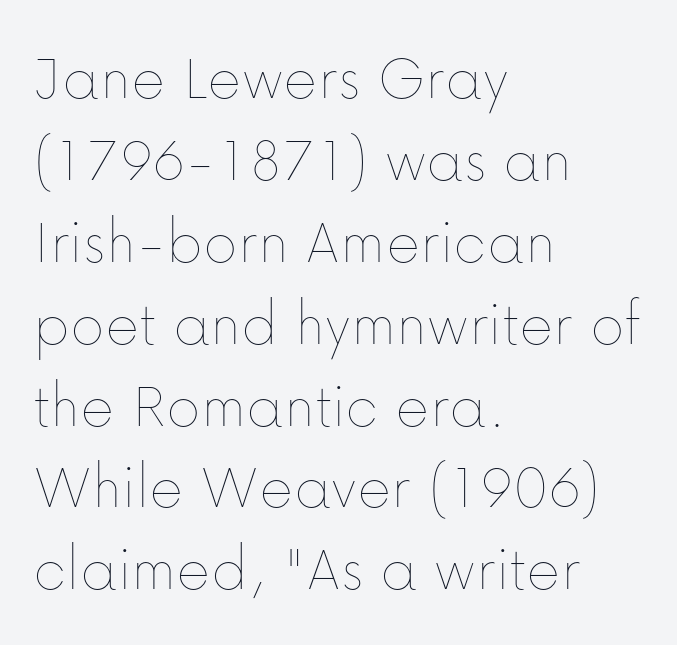
The image shows 65 px thin type, upright; set left-aligned, normal line spacing (1.26x), normal letter spacing, not underlined; low stroke contrast and a medium x-height.
